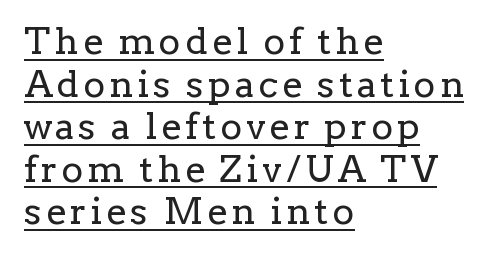
{"serif": "yes", "italic": "no", "bold": "no", "weight": "regular", "width": "normal", "stroke_contrast": "low", "x_height": "medium", "monospaced": "no", "underline": "yes", "align": "left", "line_spacing": "tight", "line_spacing_ratio": 1.15, "glyph_px": 37}
